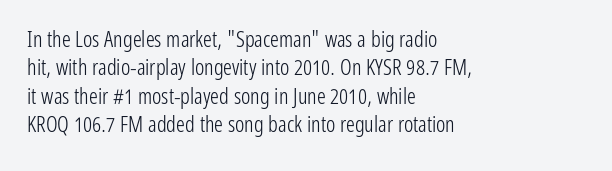
Rule under the text: the space is simply empty. Honestly, the letter spacing is just normal — you wouldn't notice it. The font's upright variant was chosen for this text. The strokes are not fattened; the text isn't bold. Layout note: lines flush left. The designer left line spacing at the default.
